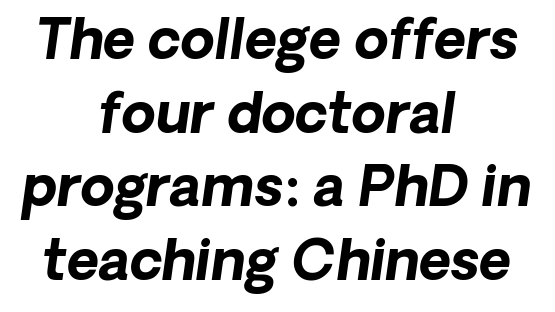
Emphasis by weight is at full strength: bold. This sample has the flowing, uneven cadence of proportional lettering. The line-height multiplier appears to be the usual default. Classification — sans serif.
